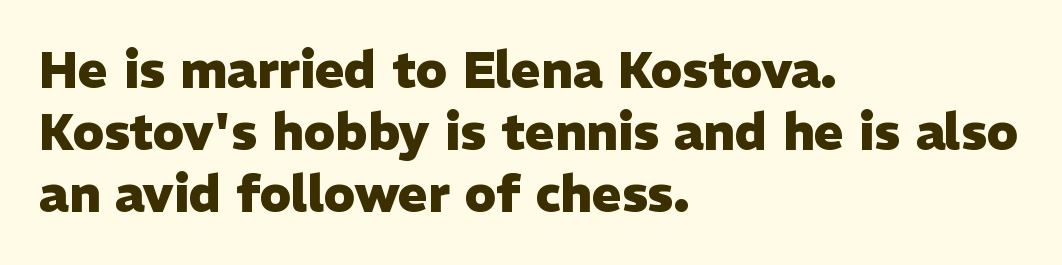
Q: Is the text bold? A: Yes.
Q: Is the text italic (slanted)? A: No, it is upright.
Q: Is the typeface a serif or a sans-serif typeface? A: Sans-serif.
Q: Is the text underlined? A: No.
Q: How is the paragraph aligned? A: Left-aligned.
Q: Is the spacing between letters normal or unusually wide? A: Normal.
Q: Width (condensed, normal, or wide)? A: Normal.
Q: Stroke contrast? A: Low.
Q: x-height? A: Medium.
Q: Monospaced? A: No.
